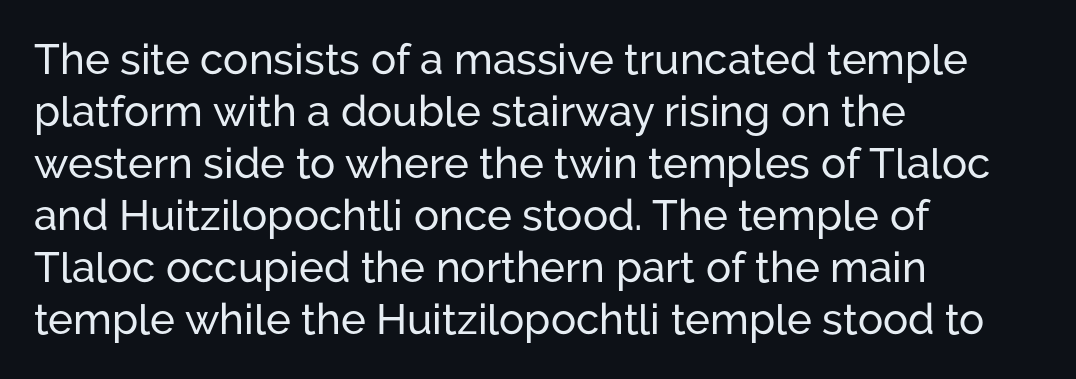
Nope, no serifs anywhere on these letters. Do the letters lean? They stand straight. The face used here is proportionally spaced, like ordinary book or web type. Words float on clear page, feet unadorned. Compared with a centered layout, this one pins lines to the left instead.
